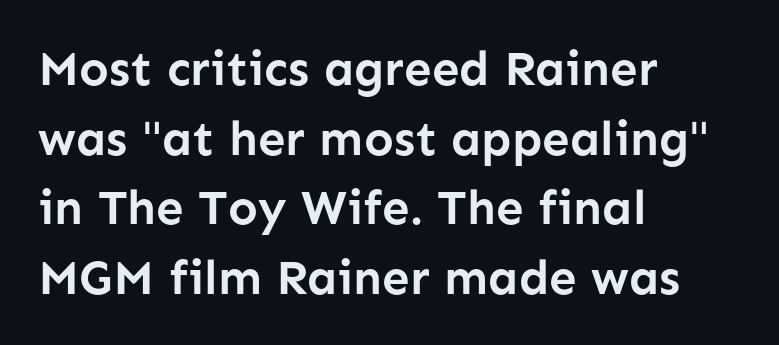
Each glyph is drawn with heavy, bold strokes. Vertical spacing — default. Note the varied advance widths — an 'i' is clearly narrower than an 'm'. Nothing sits at the stroke ends, so this counts as sans-serif.
